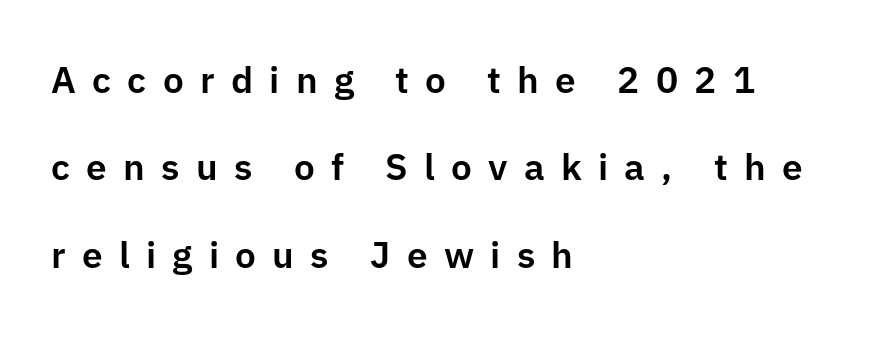
The image shows 37 px sans-serif type, upright; set left-aligned, loose line spacing (2.36x), unusually wide letter spacing (+0.44 em), not underlined; low stroke contrast and a medium x-height.
